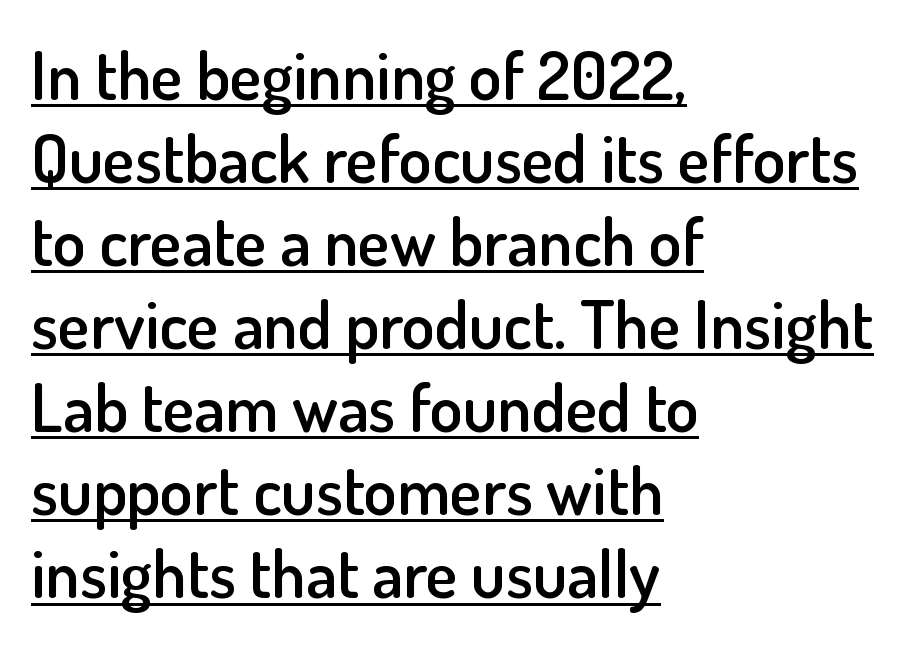
The image shows 67 px semibold sans-serif type, upright; set left-aligned, line spacing 1.24x, normal letter spacing, underlined; low stroke contrast and a small x-height.
